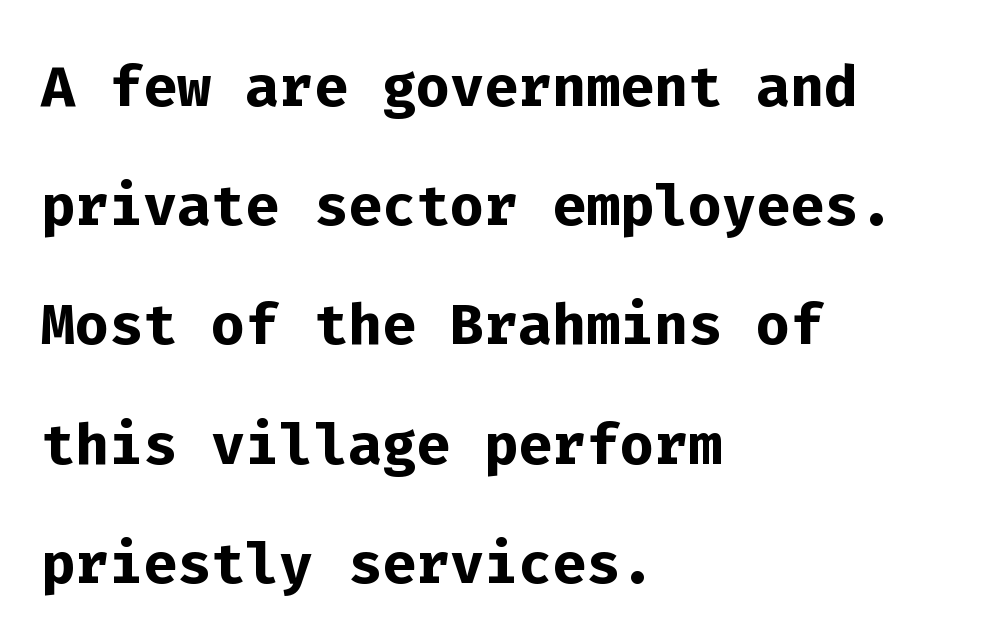
{"serif": "no", "italic": "no", "bold": "yes", "weight": "semibold", "width": "normal", "stroke_contrast": "low", "x_height": "medium", "monospaced": "yes", "underline": "no", "align": "left", "line_spacing": "normal", "line_spacing_ratio": 1.49, "letter_spacing": "normal", "letter_spacing_em": 0.0, "glyph_px": 80}
